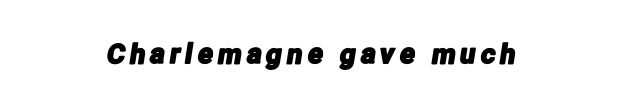
No word sits above an underline. Substantial extra tracking has been applied to these lines. The paragraph shown floats in the horizontal middle.
